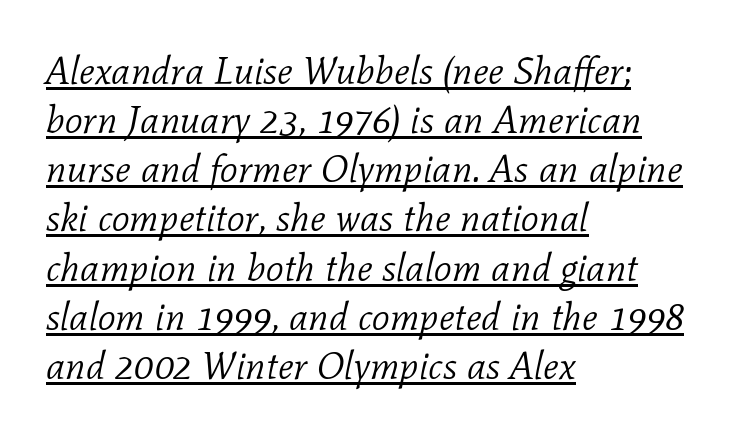
The image shows 39 px light serif type, italic (leaning right); set left-aligned, normal line spacing (1.26x), normal letter spacing, underlined; low stroke contrast and a medium x-height.
